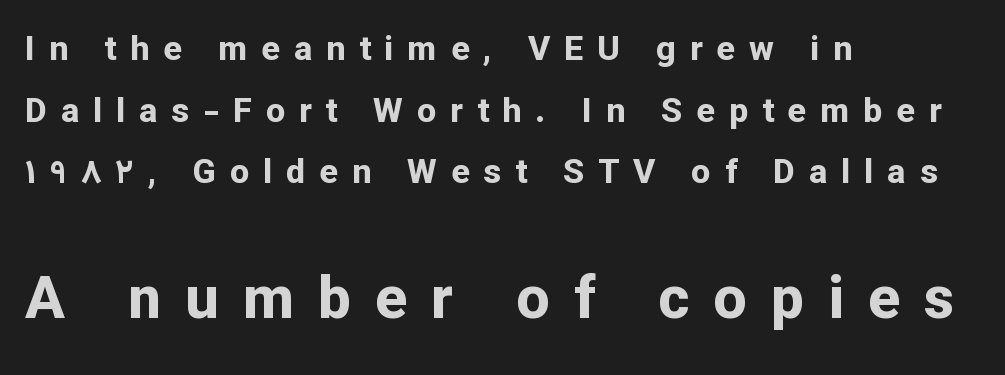
{"serif": "no", "italic": "no", "bold": "yes", "weight": "bold", "width": "normal", "stroke_contrast": "low", "x_height": "medium", "monospaced": "no", "underline": "no", "align": "left", "line_spacing_ratio": 1.81, "letter_spacing": "wide", "letter_spacing_em": 0.41, "larger_block": "second", "size_ratio": 1.74, "glyph_px": 59}
